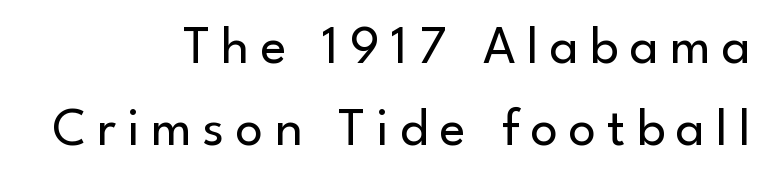
No chunkiness to these letters — they're not bold. The compositor pushed each line to the right boundary. Honestly, there is no underline to notice here at all. These lines are rendered in a variable-pitch font. Letter spacing: wide.
